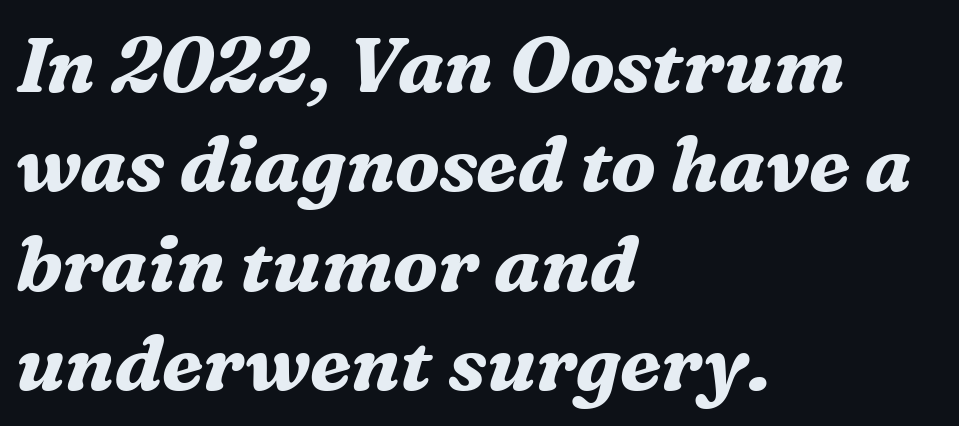
{"serif": "yes", "italic": "yes", "lean": "right", "slant_degrees": 16, "bold": "yes", "weight": "bold", "width": "normal", "stroke_contrast": "medium", "x_height": "medium", "monospaced": "no", "underline": "no", "align": "left", "line_spacing": "normal", "line_spacing_ratio": 1.29, "letter_spacing": "normal", "letter_spacing_em": 0.0, "glyph_px": 77}
